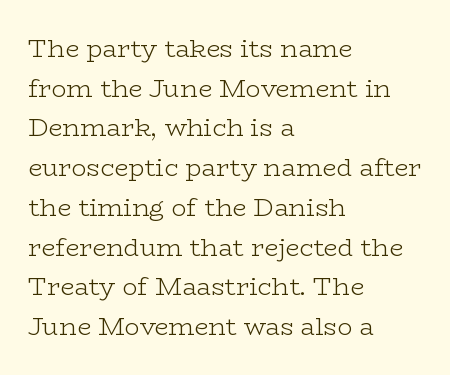
Q: Is the text bold? A: No.
Q: Is the text italic (slanted)? A: No, it is upright.
Q: Is the text underlined? A: No.
Q: How is the paragraph aligned? A: Left-aligned.
Q: Is the spacing between letters normal or unusually wide? A: Normal.
Q: Is the spacing between lines tight, normal or loose? A: Normal.
